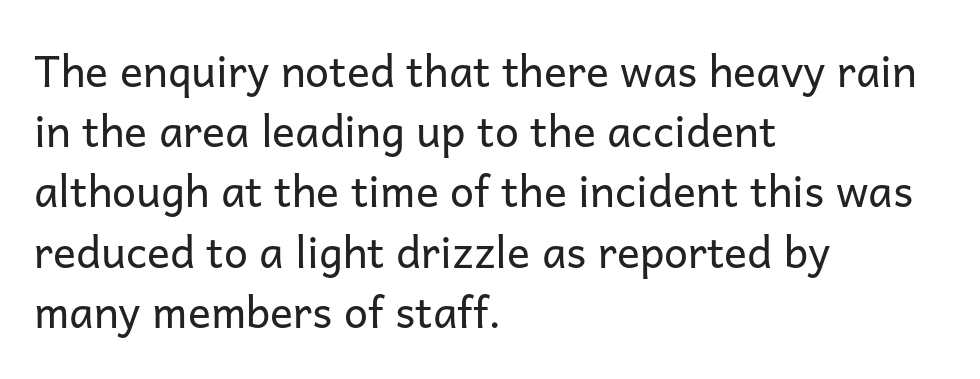
{"serif": "no", "italic": "no", "bold": "no", "weight": "regular", "width": "normal", "stroke_contrast": "low", "x_height": "medium", "monospaced": "no", "underline": "no", "align": "left", "line_spacing": "normal", "line_spacing_ratio": 1.4, "letter_spacing": "normal", "letter_spacing_em": 0.0, "glyph_px": 43}
